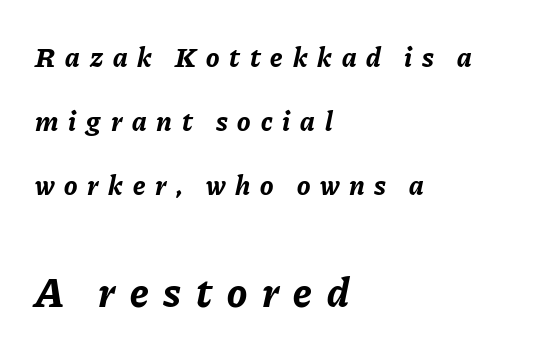
The image shows 42 px bold type, italic (leaning right); set left-aligned, loose line spacing (2.28x), unusually wide letter spacing (+0.35 em), not underlined; the second (bottom) block is 1.5x larger; low stroke contrast and a medium x-height.
